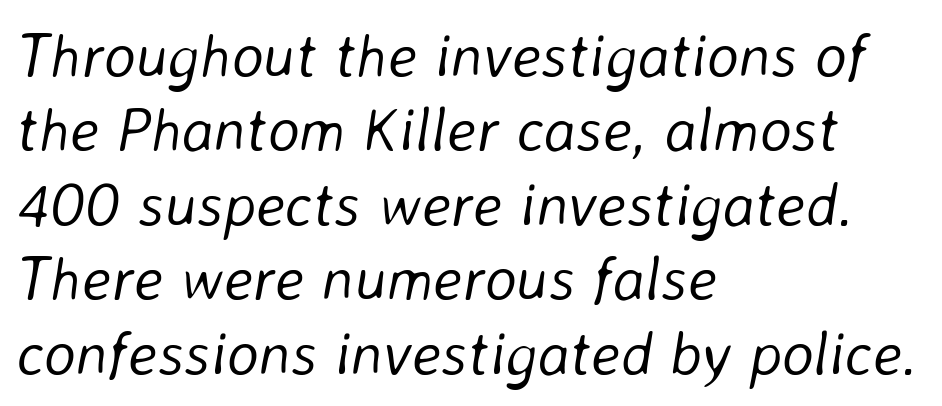
{"italic": "yes", "lean": "right", "slant_degrees": 8, "bold": "no", "weight": "light", "width": "normal", "stroke_contrast": "low", "x_height": "medium", "monospaced": "no", "underline": "no", "align": "left", "line_spacing_ratio": 1.22, "letter_spacing": "normal", "letter_spacing_em": 0.0, "glyph_px": 61}
